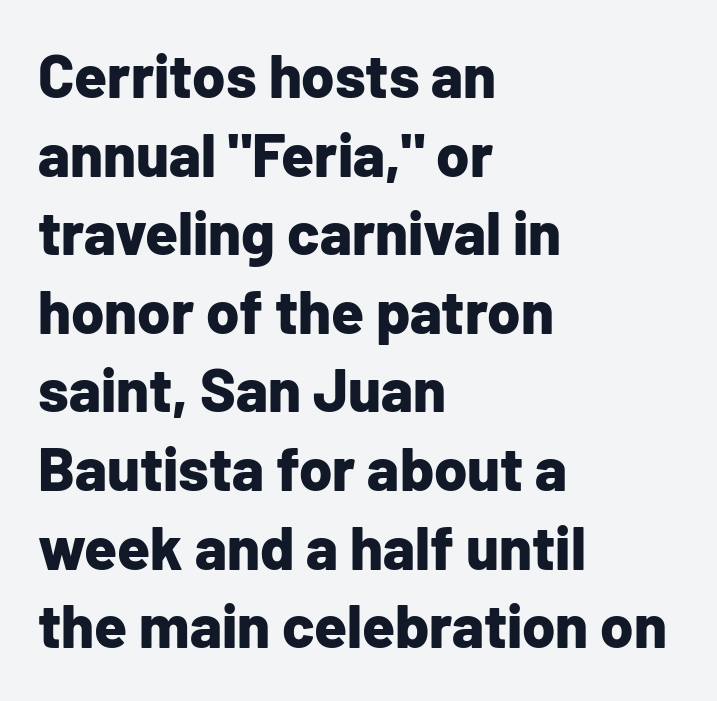
{"serif": "no", "italic": "no", "bold": "yes", "weight": "bold", "width": "normal", "stroke_contrast": "low", "x_height": "medium", "monospaced": "no", "underline": "no", "align": "left", "line_spacing": "normal", "line_spacing_ratio": 1.31, "letter_spacing": "normal", "letter_spacing_em": 0.0, "glyph_px": 60}
